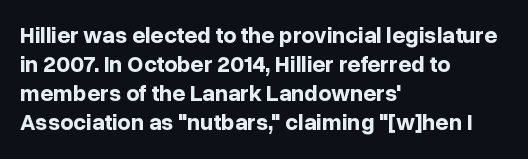
The image shows 23 px bold type, upright; set left-aligned, normal line spacing (1.26x), normal letter spacing, not underlined.
